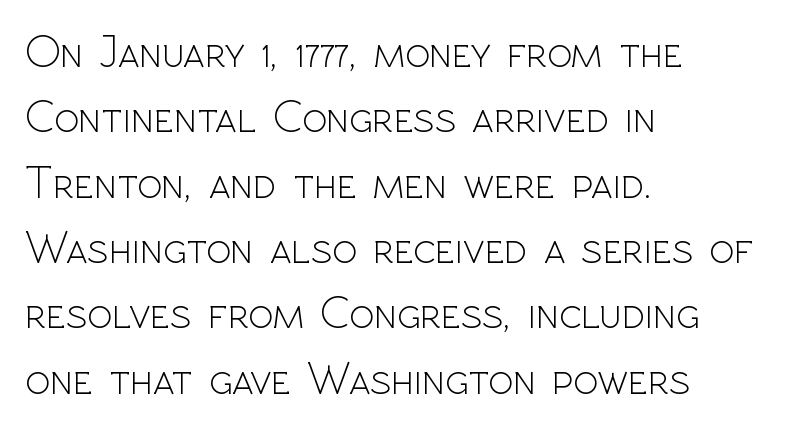
The image shows 46 px light sans-serif type, upright; set left-aligned, normal line spacing (1.42x), normal letter spacing, not underlined; a medium x-height.
